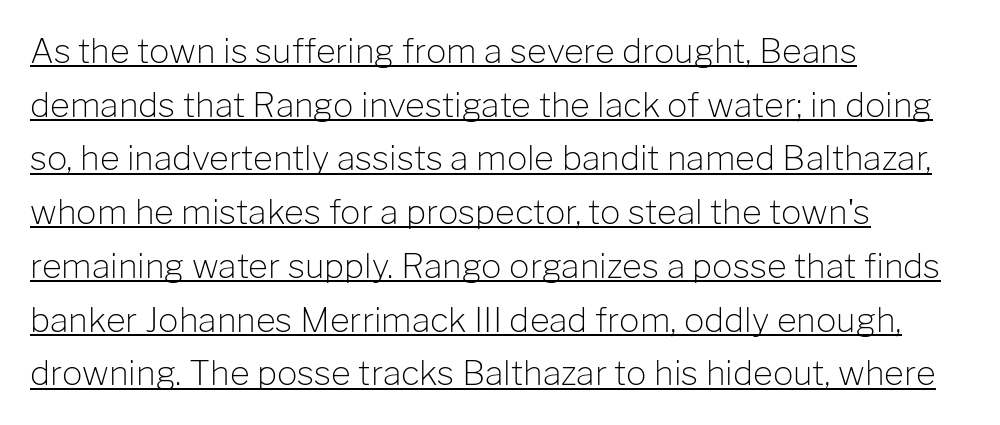
Each word holds together tightly as a unit, with standard inter-letter gaps. Spacing verdict: proportional, widths tailored to each character. Horizontally, the lines are justified to the leading edge only. Each new line begins a customary step beneath the previous one.
